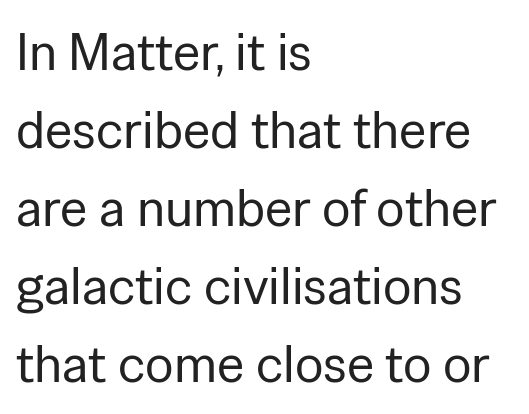
The image shows 53 px regular-weight sans-serif type, upright; set left-aligned, normal line spacing (1.47x), normal letter spacing, not underlined; low stroke contrast and a medium x-height.
